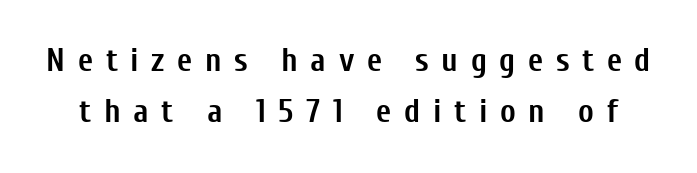
{"serif": "no", "italic": "no", "bold": "yes", "weight": "semibold", "width": "condensed", "stroke_contrast": "low", "x_height": "medium", "monospaced": "no", "underline": "no", "line_spacing": "normal", "line_spacing_ratio": 1.55, "letter_spacing": "wide", "letter_spacing_em": 0.38, "glyph_px": 33}
